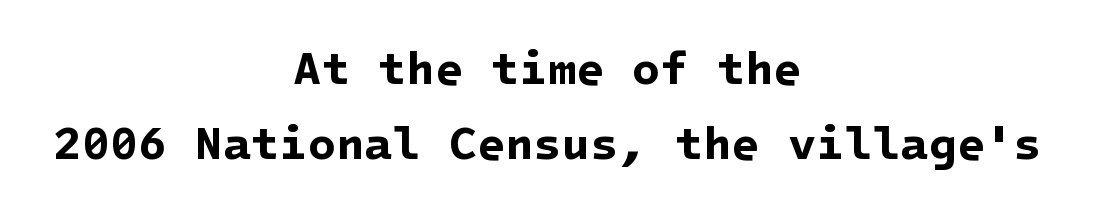
Nothing unusual about the tracking: characters are spaced as the font intends. Vertically, the passage feels balanced, rows spaced as you'd expect. The type family on display is of the sans-serif kind. Every row of glyphs is offset so its center matches the block's center. A full-strength bold gives these letters their thick strokes. Anything drawn beneath the words? Only blank space.
